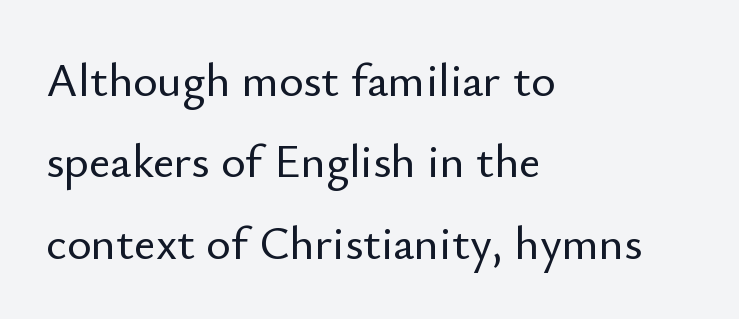
{"serif": "no", "italic": "no", "width": "normal", "stroke_contrast": "low", "x_height": "small", "monospaced": "no", "underline": "no", "align": "left", "line_spacing_ratio": 1.73, "letter_spacing": "normal", "letter_spacing_em": 0.0, "glyph_px": 47}
